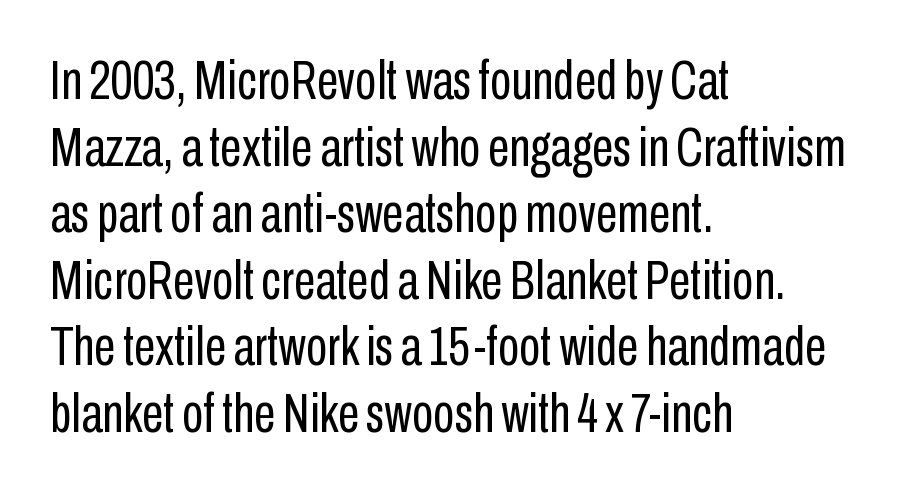
The image shows 55 px regular-weight, condensed sans-serif type, upright; set left-aligned, line spacing 1.21x, normal letter spacing, not underlined; low stroke contrast and a medium x-height.
